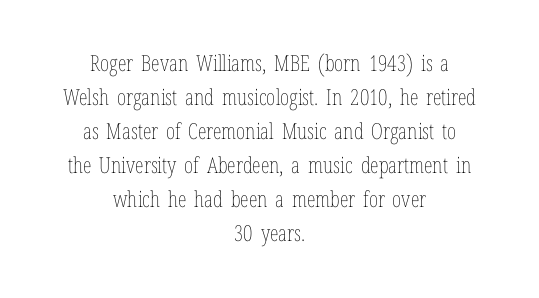
The image shows 22 px text type, upright; set centered, normal line spacing (1.55x), normal letter spacing, not underlined.
